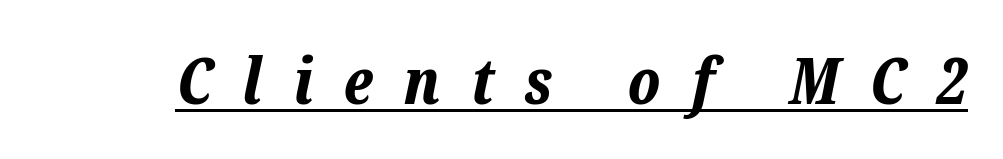
The image shows 63 px bold type, italic (leaning right); set unusually wide letter spacing (+0.49 em), underlined; low stroke contrast and a medium x-height.
